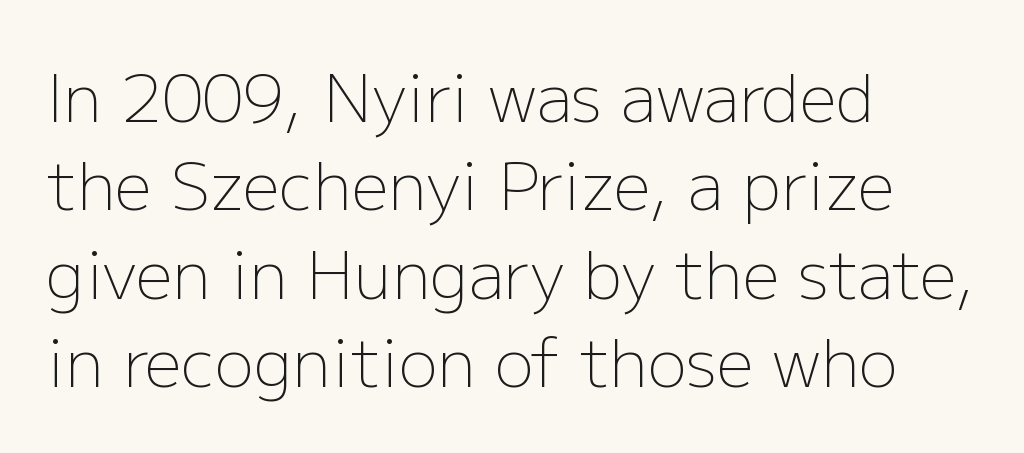
How would I describe the line gaps? Plain and ordinary. A typesetter would call this proportional, since set widths differ per character. Anything drawn beneath the words? Only blank space. There is no visible air inserted between adjacent glyphs. A typesetter would label this face a sans.
